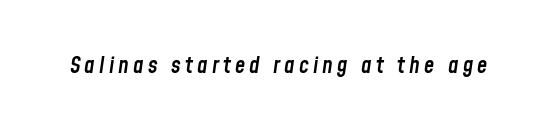
{"italic": "yes", "lean": "right", "slant_degrees": 8, "bold": "semi", "underline": "no", "glyph_px": 23}
